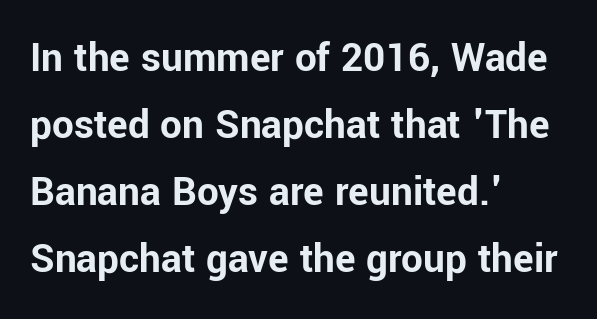
{"serif": "no", "italic": "no", "bold": "yes", "weight": "bold", "width": "normal", "stroke_contrast": "low", "x_height": "medium", "monospaced": "no", "underline": "no", "align": "left", "line_spacing": "normal", "line_spacing_ratio": 1.56, "letter_spacing": "normal", "letter_spacing_em": 0.0, "glyph_px": 43}
